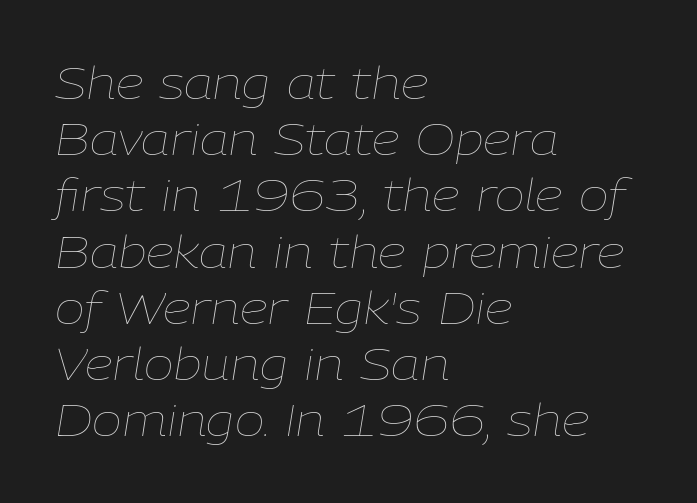
{"italic": "yes", "lean": "right", "slant_degrees": 9, "bold": "no", "weight": "thin", "width": "normal", "stroke_contrast": "low", "x_height": "medium", "monospaced": "no", "underline": "no", "align": "left", "line_spacing": "normal", "line_spacing_ratio": 1.25, "letter_spacing": "normal", "letter_spacing_em": 0.0, "glyph_px": 45}
